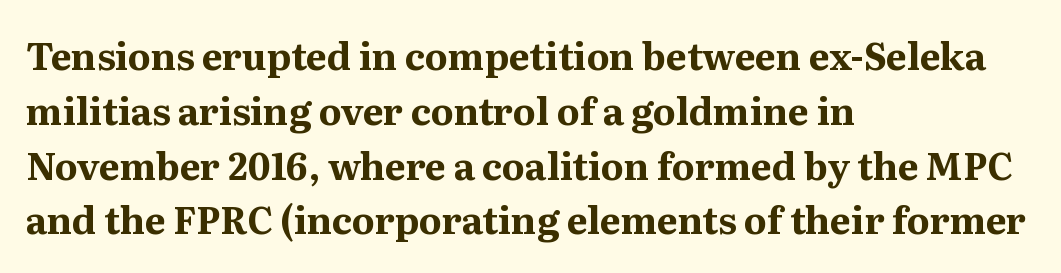
The image shows 37 px bold serif type, upright; set left-aligned, normal line spacing (1.48x), normal letter spacing, not underlined; medium stroke contrast and a medium x-height.
